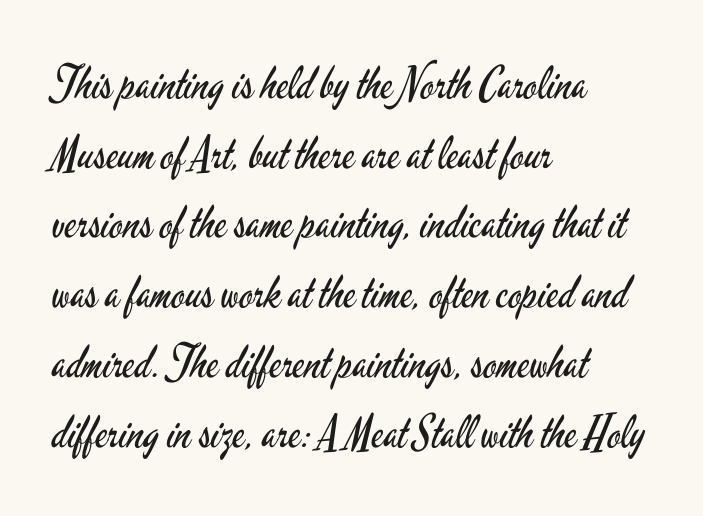
Q: Is the text bold? A: No.
Q: Is the text italic (slanted)? A: Yes.
Q: Is the typeface a serif or a sans-serif typeface? A: Sans-serif.
Q: Is the text underlined? A: No.
Q: How is the paragraph aligned? A: Left-aligned.
Q: Is the spacing between letters normal or unusually wide? A: Normal.
Q: Is the spacing between lines tight, normal or loose? A: Normal.
Q: Width (condensed, normal, or wide)? A: Condensed.
Q: Stroke contrast? A: Low.
Q: x-height? A: Small.
Q: Monospaced? A: No.
